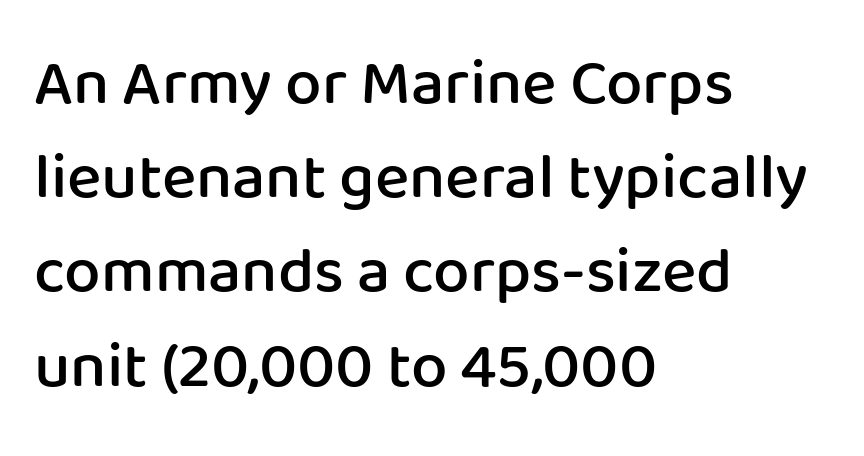
The image shows 65 px semibold sans-serif type, upright; set left-aligned, normal line spacing (1.45x), normal letter spacing, not underlined; low stroke contrast and a medium x-height.
